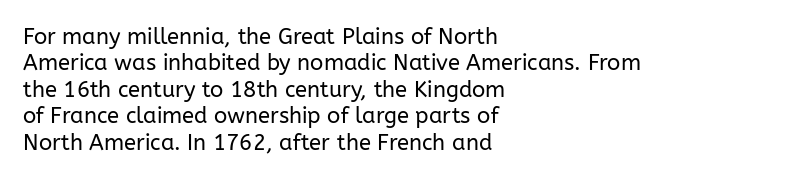
The image shows 22 px text type, upright; set left-aligned, line spacing 1.2x, normal letter spacing, not underlined.
